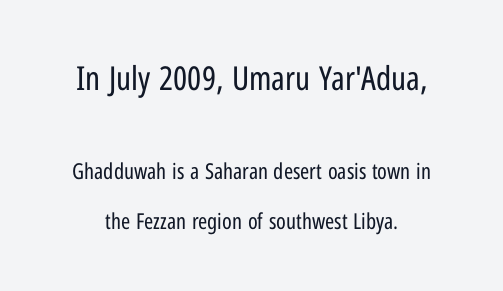
There is no visible air inserted between adjacent glyphs. What's the leading like? Stretched, with rows far apart. Does the bottom block carry the larger type? No, the top block does. This is not heavy type; no bold has been used.
